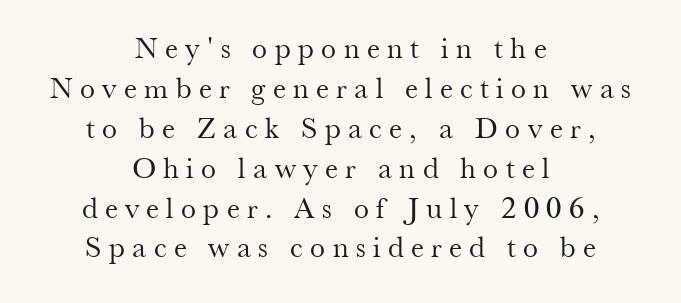
If you drew a line through each stem, it would be perfectly vertical. Letterform terminals end in serifs throughout the passage. This rendering uses center alignment, leaving both contours irregular but symmetric. Stems and bowls with no extra thickness — not bold.
